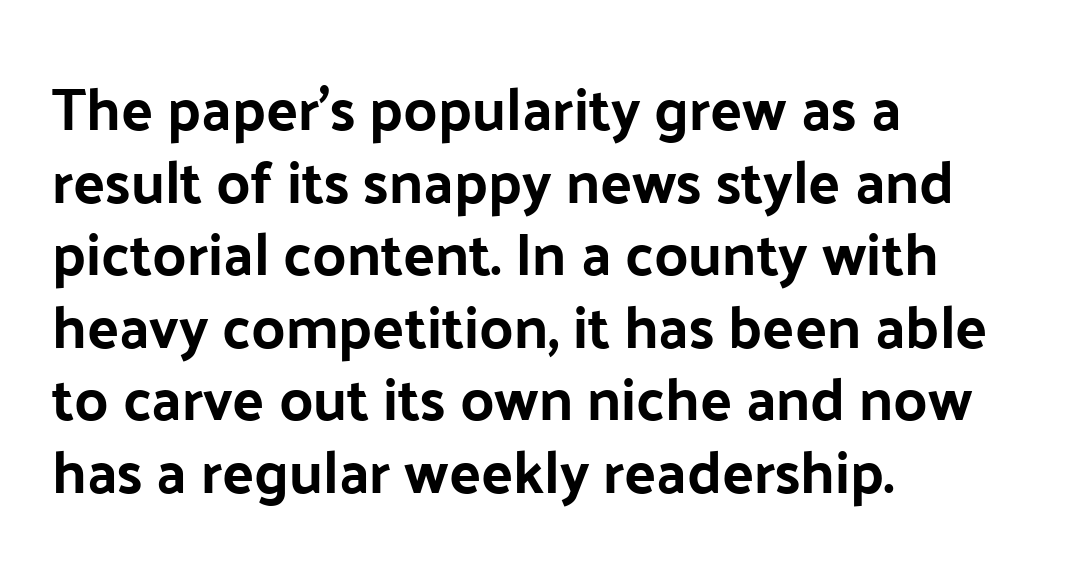
Q: Is the text italic (slanted)? A: No, it is upright.
Q: Is the typeface a serif or a sans-serif typeface? A: Sans-serif.
Q: Is the text underlined? A: No.
Q: How is the paragraph aligned? A: Left-aligned.
Q: Is the spacing between letters normal or unusually wide? A: Normal.
Q: Width (condensed, normal, or wide)? A: Normal.
Q: Stroke contrast? A: Low.
Q: x-height? A: Medium.
Q: Monospaced? A: No.
